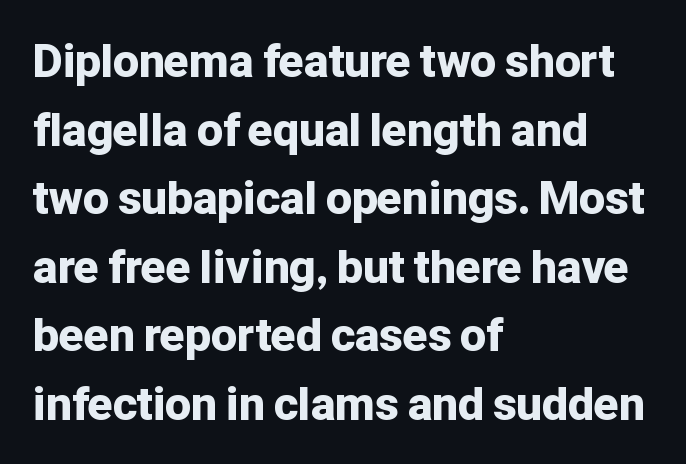
Q: Is the text bold? A: Yes.
Q: Is the text italic (slanted)? A: No, it is upright.
Q: Is the typeface a serif or a sans-serif typeface? A: Sans-serif.
Q: Is the text underlined? A: No.
Q: How is the paragraph aligned? A: Left-aligned.
Q: Is the spacing between letters normal or unusually wide? A: Normal.
Q: Is the spacing between lines tight, normal or loose? A: Normal.
Q: Width (condensed, normal, or wide)? A: Normal.
Q: Stroke contrast? A: Low.
Q: x-height? A: Medium.
Q: Monospaced? A: No.
